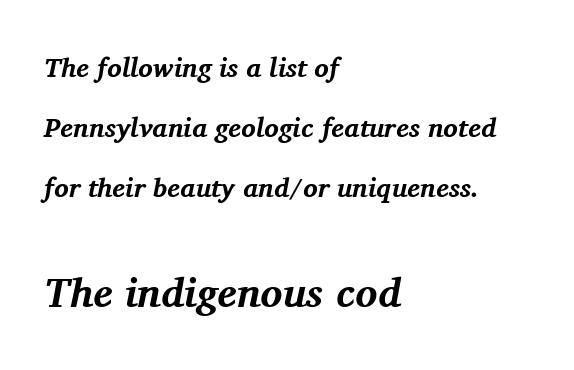
The image shows 41 px bold serif type, italic (leaning right); set left-aligned, loose line spacing (2.22x), normal letter spacing, not underlined; the second (bottom) block is 1.52x larger; medium stroke contrast and a medium x-height.
